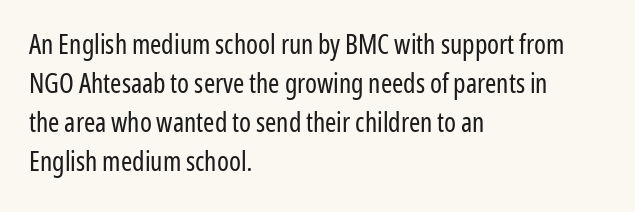
{"italic": "no", "bold": "no", "underline": "no", "align": "left", "line_spacing": "normal", "line_spacing_ratio": 1.44, "letter_spacing": "normal", "letter_spacing_em": 0.0, "glyph_px": 27}
